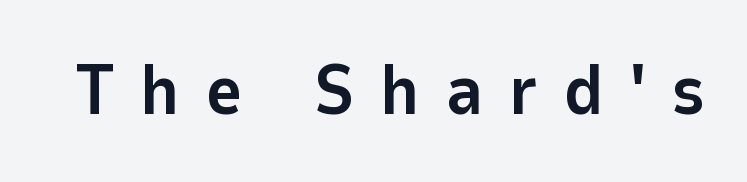
Q: Is the text bold? A: Yes.
Q: Is the text italic (slanted)? A: No, it is upright.
Q: Is the typeface a serif or a sans-serif typeface? A: Sans-serif.
Q: Is the text underlined? A: No.
Q: Is the spacing between letters normal or unusually wide? A: Unusually wide.
Q: Width (condensed, normal, or wide)? A: Normal.
Q: Stroke contrast? A: Low.
Q: x-height? A: Medium.
Q: Monospaced? A: No.
